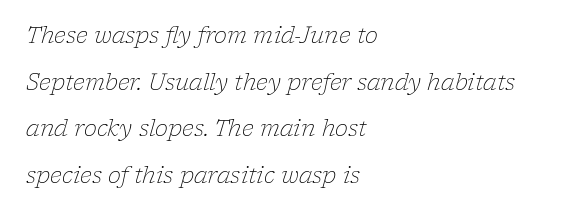
Counters stay open thanks to moderate or lighter strokes. Students, note that the glyphs here touch the page at normal intervals. Each line starts at the same left margin while the right side varies. The passage shown is not underscored anywhere. Regarding leading, the lines here are spaced well apart. An italicized treatment has been applied to the whole sample.
